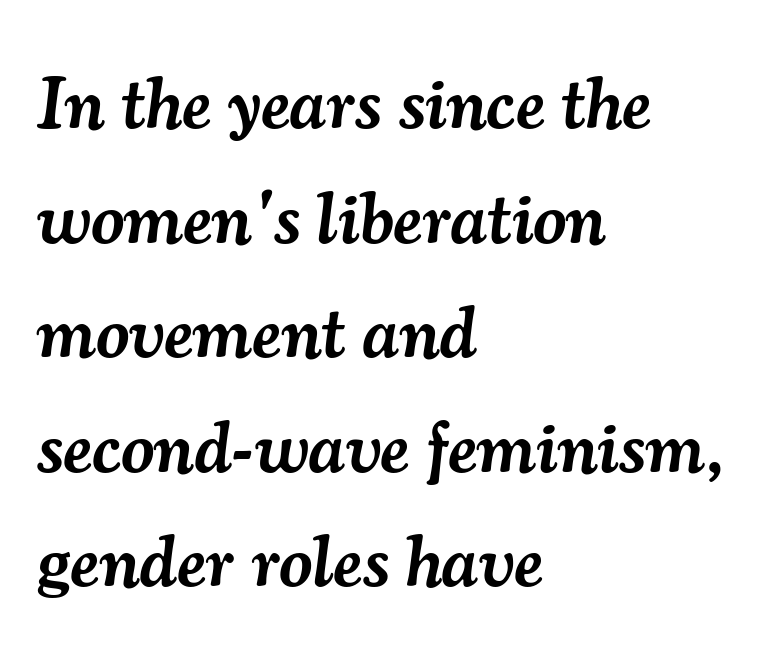
Regarding leading, the lines here are spaced in the standard way. The lines are quadded left. Every letter is mildly thick-stroked: semibold rather than bold. What kind of face is this? One with serifs.
